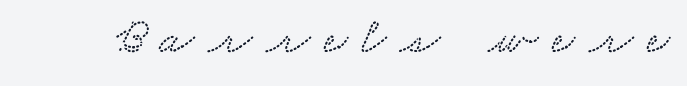
The image shows 51 px wide serif type; set unusually wide letter spacing (+0.27 em), not underlined; medium stroke contrast and a small x-height.
